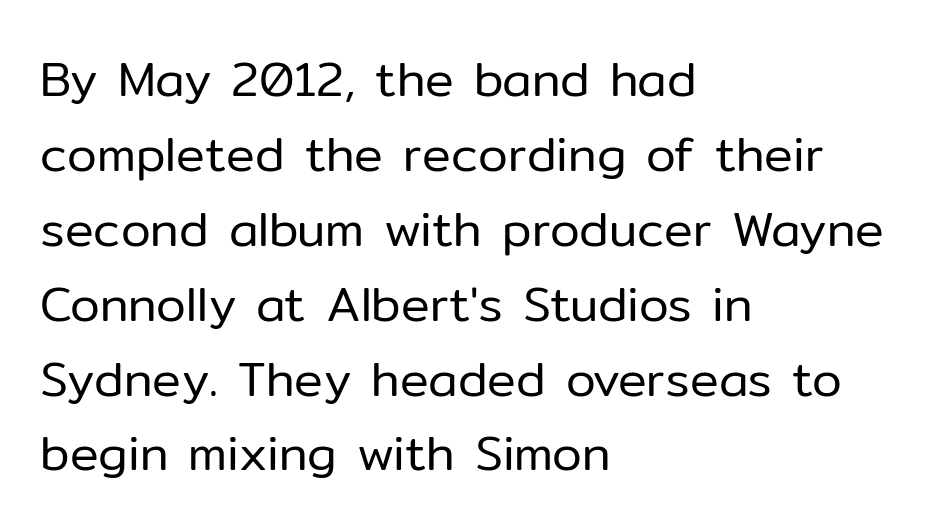
Q: Is the text bold? A: No.
Q: Is the text italic (slanted)? A: No, it is upright.
Q: Is the typeface a serif or a sans-serif typeface? A: Sans-serif.
Q: Is the text underlined? A: No.
Q: How is the paragraph aligned? A: Left-aligned.
Q: Is the spacing between letters normal or unusually wide? A: Normal.
Q: Is the spacing between lines tight, normal or loose? A: Normal.
Q: Width (condensed, normal, or wide)? A: Normal.
Q: Stroke contrast? A: Low.
Q: x-height? A: Medium.
Q: Monospaced? A: No.
